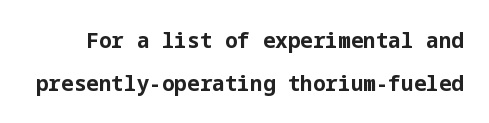
The image shows 21 px bold type, upright; set loose line spacing (2.04x), normal letter spacing, not underlined.
